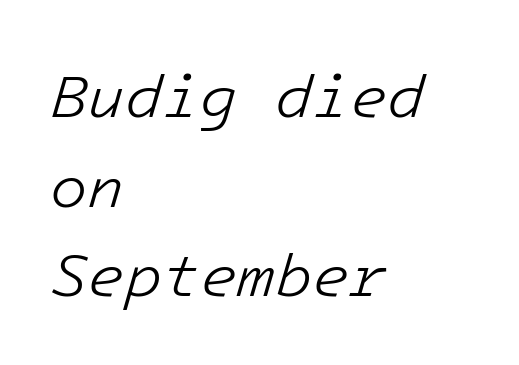
The image shows 61 px light type, italic (leaning right); set left-aligned, normal line spacing (1.47x), normal letter spacing, not underlined; low stroke contrast and a medium x-height.
